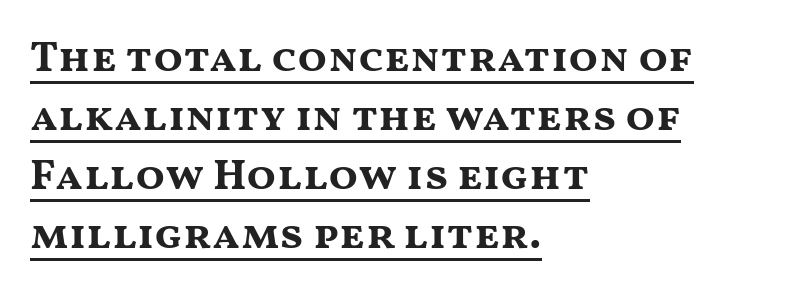
The designer went with a sans here, leaving each stem footless. The typography opts for an upright posture over an oblique one. These lines are rendered in a variable-pitch font. Vertical spacing — default. The sample has been set heavy, in full bold.
